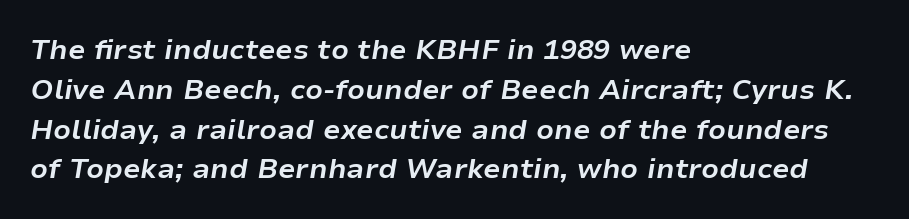
{"italic": "yes", "lean": "right", "slant_degrees": 9, "bold": "yes", "weight": "bold", "width": "normal", "stroke_contrast": "low", "x_height": "medium", "monospaced": "no", "underline": "no", "align": "left", "line_spacing": "normal", "line_spacing_ratio": 1.42, "letter_spacing": "normal", "letter_spacing_em": 0.0, "glyph_px": 28}
